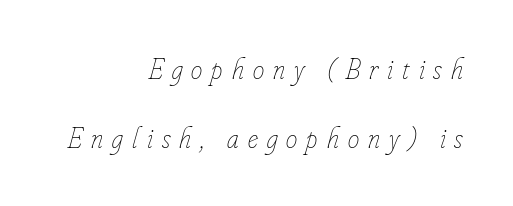
Honestly, the rows look like they've been pulled way apart. Stems and bowls with no extra thickness — not bold. The gap between lines stays unmarked. Notice how the stems are inclined rather than vertical — that's the hallmark of italics. Where is the straight margin? On the right. Each letter keeps its own natural width here, so spacing adapts to shape.
